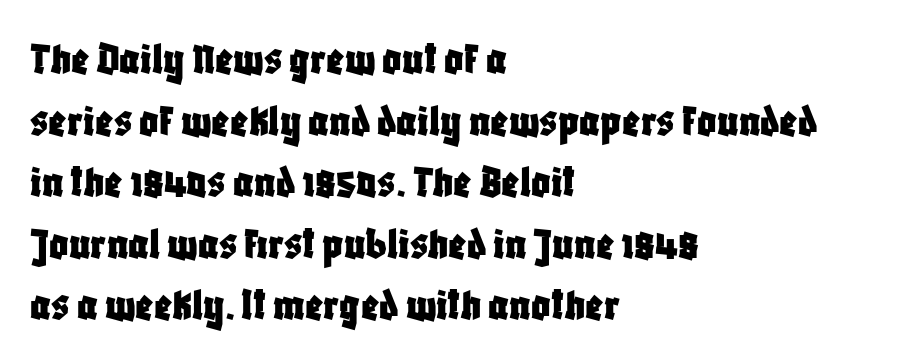
The rendering uses natural spacing where letterforms have individual widths. Nothing sits at the stroke ends, so this counts as sans-serif. Does the leading feel generous? No, just average. Characters remain perfectly vertical along every line.
